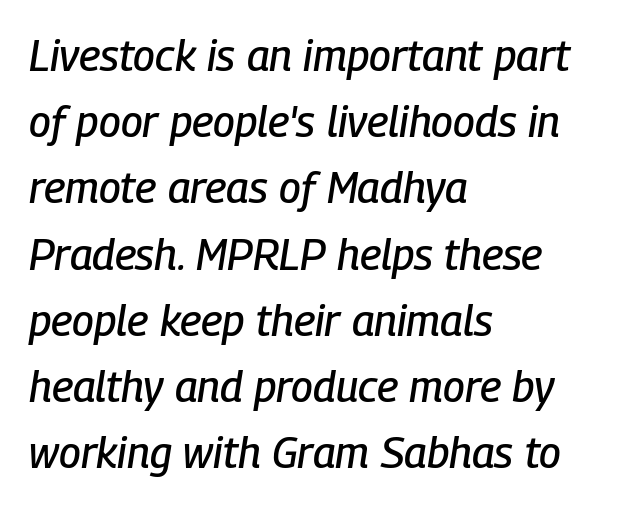
The image shows 43 px condensed type, italic (leaning right); set left-aligned, normal line spacing (1.54x), normal letter spacing, not underlined; low stroke contrast and a medium x-height.
